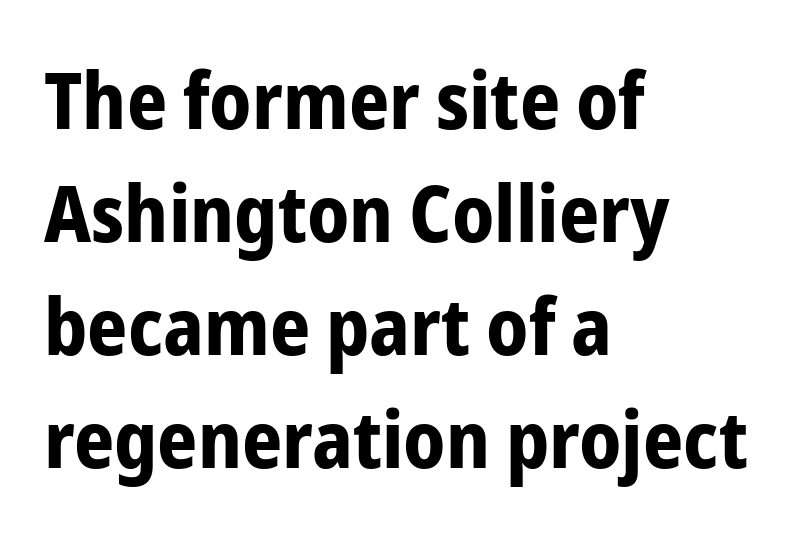
{"serif": "no", "italic": "no", "bold": "yes", "weight": "bold", "width": "condensed", "stroke_contrast": "low", "x_height": "medium", "monospaced": "no", "underline": "no", "align": "left", "line_spacing": "normal", "line_spacing_ratio": 1.43, "letter_spacing": "normal", "letter_spacing_em": 0.0, "glyph_px": 79}
